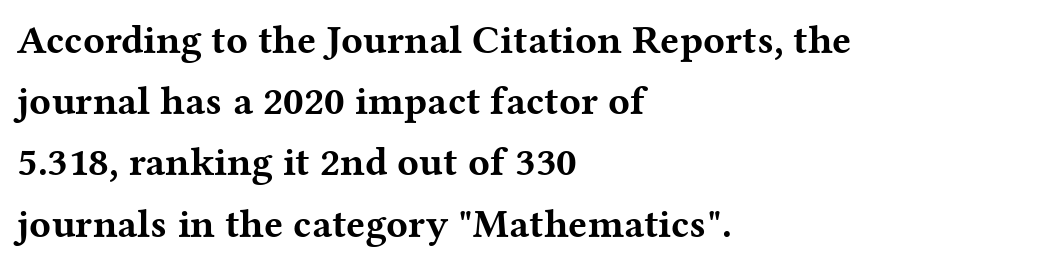
The typography opts for an upright posture over an oblique one. A typesetter would call this zero additional tracking. Is this a fixed-width face? No — the glyphs have proportional, varying widths. These lines sit exactly where default settings would place them. Are there feet on the stems? There are — it's a serif. Anything drawn beneath the words? Only blank space.
